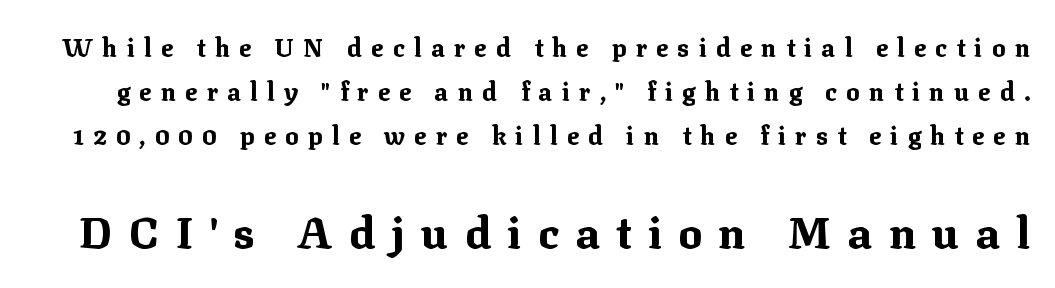
Font category for this specimen: serif. Descenders are the only things crossing below the line. The more generous point size was reserved for the lower chunk. A dark, heavy texture on the line: the type is bold.
